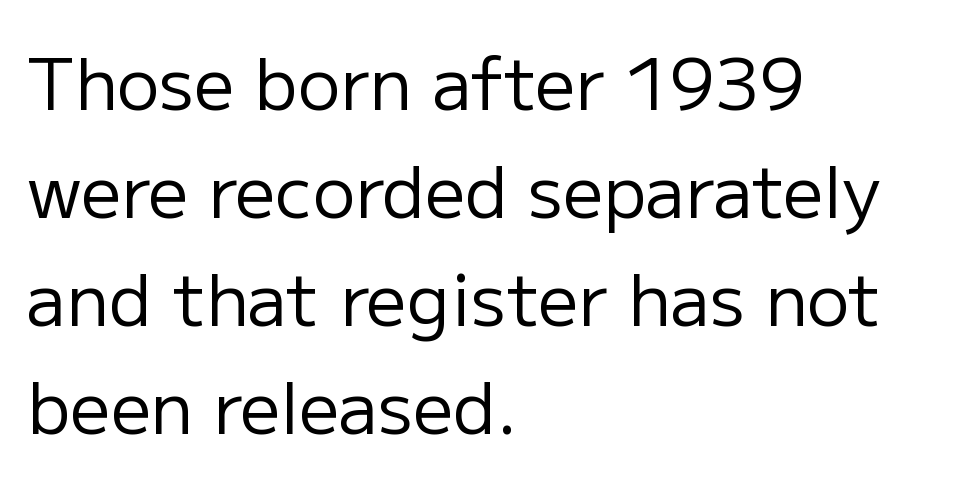
{"serif": "no", "italic": "no", "bold": "no", "weight": "regular", "width": "normal", "stroke_contrast": "low", "x_height": "medium", "monospaced": "no", "underline": "no", "align": "left", "line_spacing": "normal", "line_spacing_ratio": 1.52, "letter_spacing": "normal", "letter_spacing_em": 0.0, "glyph_px": 71}
